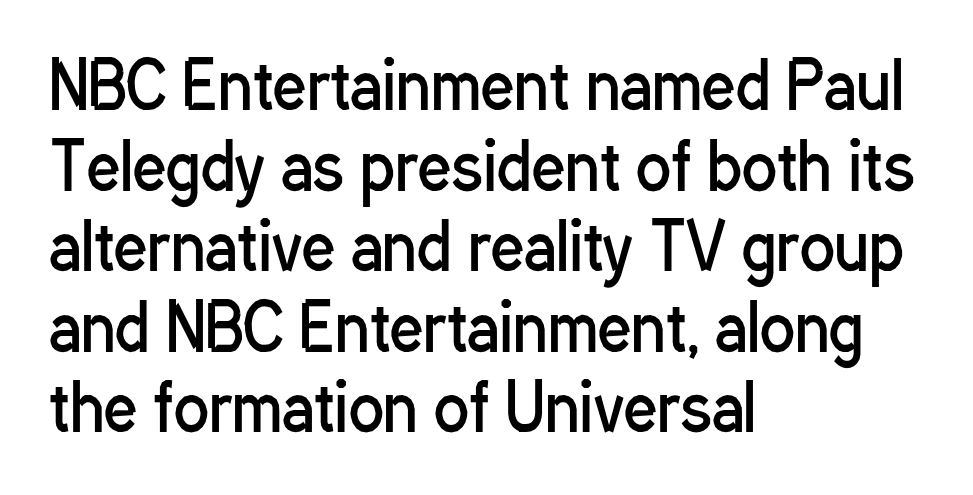
{"serif": "no", "italic": "no", "bold": "no", "weight": "regular", "width": "condensed", "stroke_contrast": "low", "x_height": "medium", "monospaced": "no", "underline": "no", "align": "left", "line_spacing_ratio": 1.24, "letter_spacing": "normal", "letter_spacing_em": 0.0, "glyph_px": 65}
